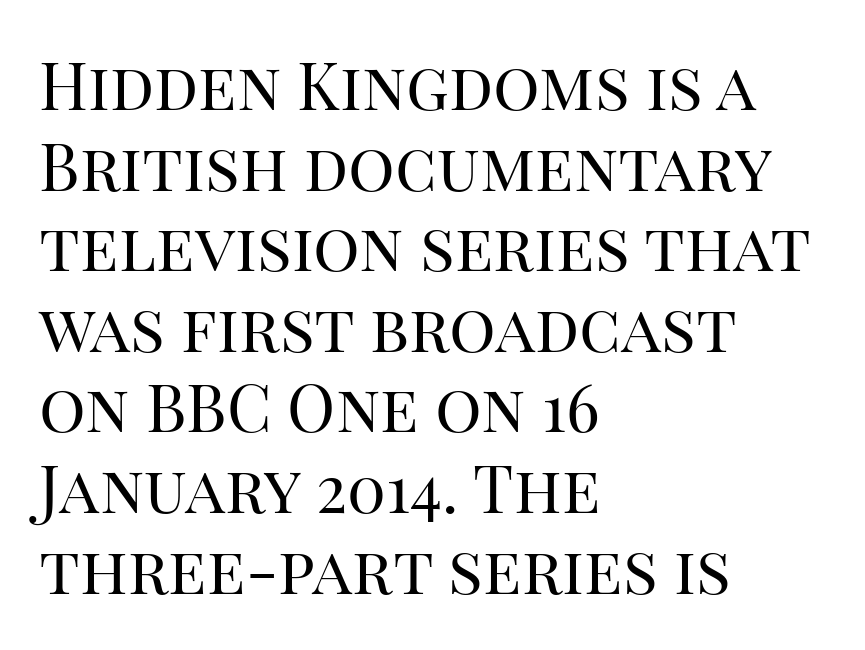
Q: Is the text bold? A: No.
Q: Is the text italic (slanted)? A: No, it is upright.
Q: Is the typeface a serif or a sans-serif typeface? A: Serif.
Q: Is the text underlined? A: No.
Q: How is the paragraph aligned? A: Left-aligned.
Q: Is the spacing between letters normal or unusually wide? A: Normal.
Q: Width (condensed, normal, or wide)? A: Normal.
Q: Stroke contrast? A: High.
Q: x-height? A: Large.
Q: Monospaced? A: No.
